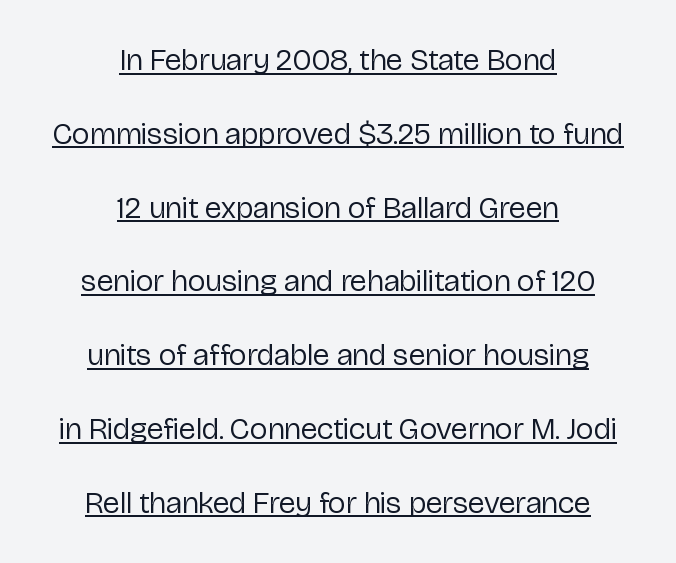
The image shows 31 px regular-weight sans-serif type, upright; set centered, loose line spacing (2.38x), normal letter spacing, underlined; low stroke contrast and a medium x-height.
